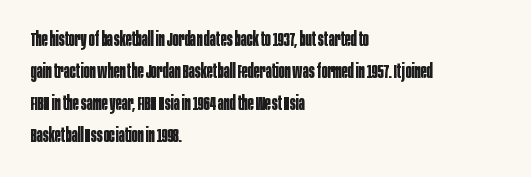
The passage shown is emphatically bold. Clear beneath every line of the passage. Characters remain perfectly vertical along every line. These lines sit exactly where default settings would place them. The horizontal fit of the characters is conventional and even. Each line starts at the same left margin while the right side varies.
